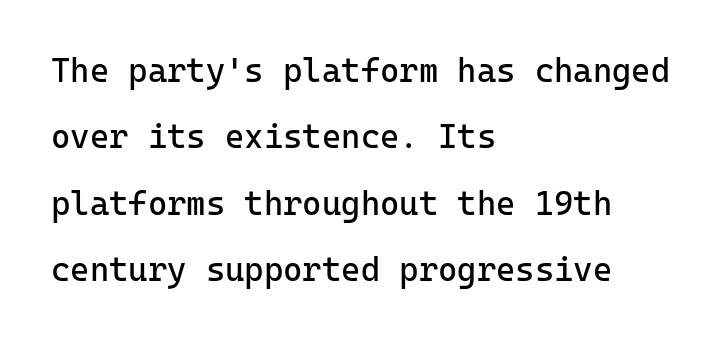
The image shows 33 px regular-weight sans-serif type, upright, monospaced; set left-aligned, loose line spacing (2.01x), normal letter spacing, not underlined; low stroke contrast and a medium x-height.
